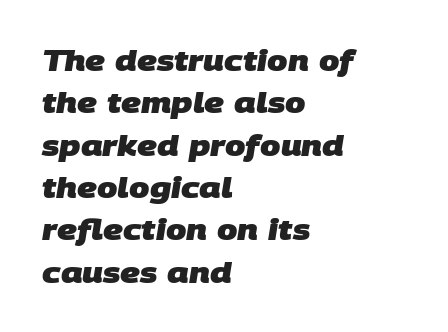
Q: Is the text bold? A: Yes.
Q: Is the typeface a serif or a sans-serif typeface? A: Sans-serif.
Q: Is the text underlined? A: No.
Q: How is the paragraph aligned? A: Left-aligned.
Q: Is the spacing between letters normal or unusually wide? A: Normal.
Q: Is the spacing between lines tight, normal or loose? A: Normal.
Q: Width (condensed, normal, or wide)? A: Normal.
Q: Stroke contrast? A: Low.
Q: x-height? A: Large.
Q: Monospaced? A: No.
